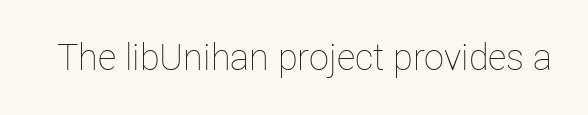
The image shows 36 px thin type, upright; set normal letter spacing, not underlined; low stroke contrast and a medium x-height.
